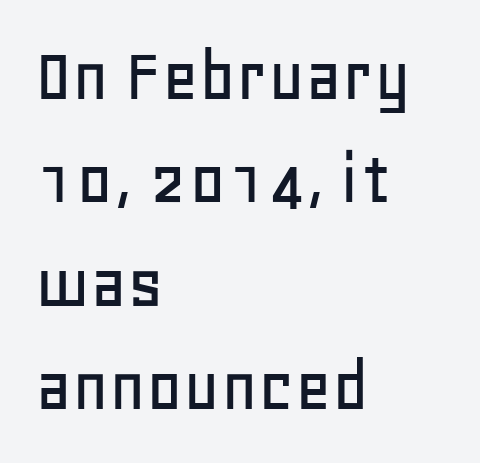
Q: Is the text italic (slanted)? A: No, it is upright.
Q: Is the typeface a serif or a sans-serif typeface? A: Sans-serif.
Q: Is the text underlined? A: No.
Q: How is the paragraph aligned? A: Left-aligned.
Q: Is the spacing between letters normal or unusually wide? A: Normal.
Q: Is the spacing between lines tight, normal or loose? A: Normal.
Q: Width (condensed, normal, or wide)? A: Normal.
Q: Stroke contrast? A: Low.
Q: x-height? A: Large.
Q: Monospaced? A: No.
